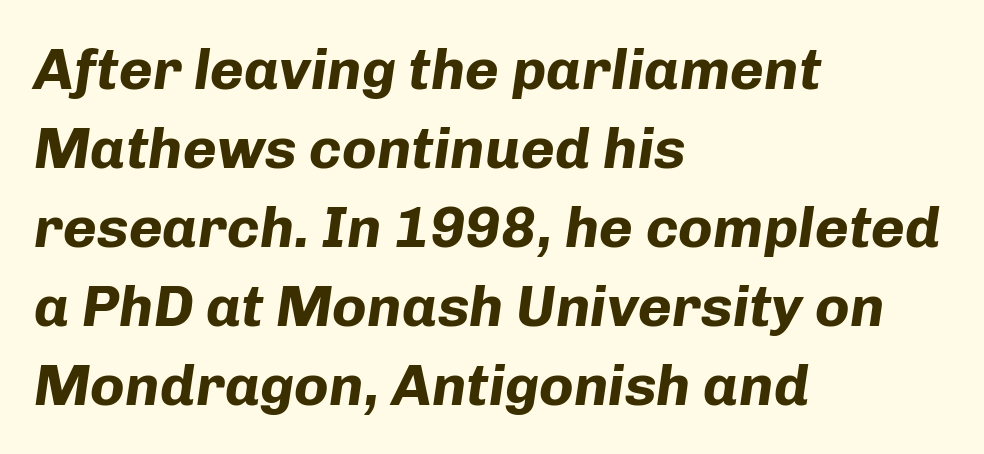
{"italic": "yes", "lean": "right", "slant_degrees": 8, "bold": "yes", "weight": "bold", "width": "normal", "stroke_contrast": "low", "x_height": "medium", "monospaced": "no", "underline": "no", "align": "left", "line_spacing": "normal", "line_spacing_ratio": 1.36, "letter_spacing": "normal", "letter_spacing_em": 0.0, "glyph_px": 58}
